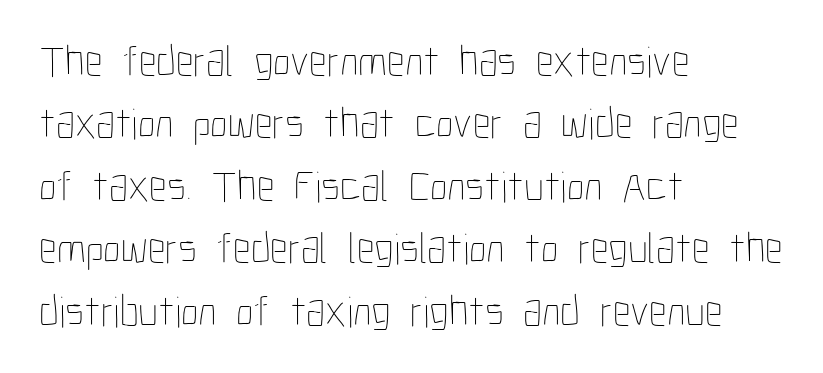
The font is comparable to plain body text, perhaps lighter. This is roman type, the default non-slanted kind. Compared with a centered layout, this one pins lines to the left instead. The type is set solid horizontally, with unmodified tracking. The passage shown is typed in a proportional face where columns would drift. Decoration check: the copy has no underline.
